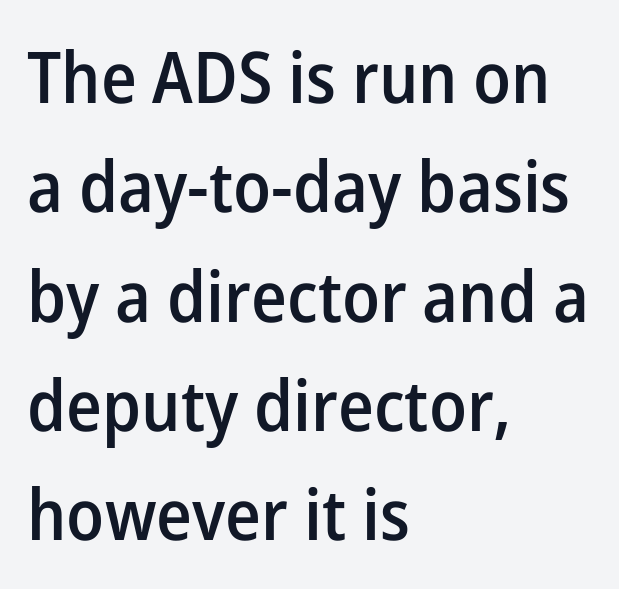
The image shows 71 px semibold sans-serif type, upright; set left-aligned, normal line spacing (1.54x), normal letter spacing, not underlined; low stroke contrast and a medium x-height.
